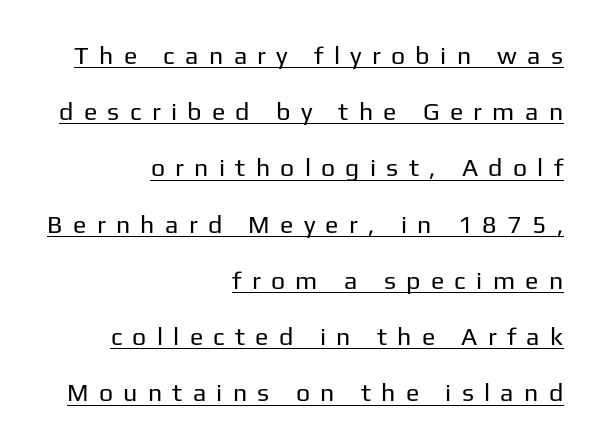
Letter spacing: wide. A flush-right, rag-left setting is used for this passage. Heft: none added — not bold. Vertical strokes here are truly vertical. Line spacing here is loose. The rendering uses the underline text-decoration.
